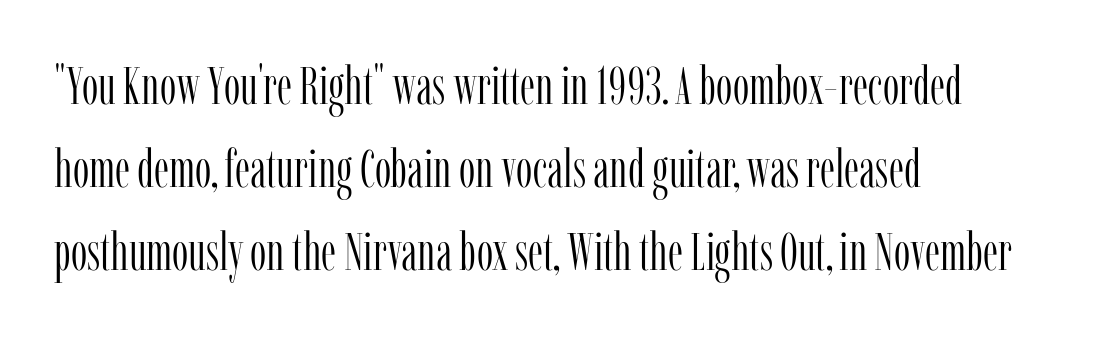
{"serif": "yes", "italic": "no", "bold": "no", "weight": "light", "width": "condensed", "stroke_contrast": "low", "x_height": "medium", "monospaced": "no", "underline": "no", "align": "left", "line_spacing": "normal", "line_spacing_ratio": 1.6, "letter_spacing": "normal", "letter_spacing_em": 0.0, "glyph_px": 52}
